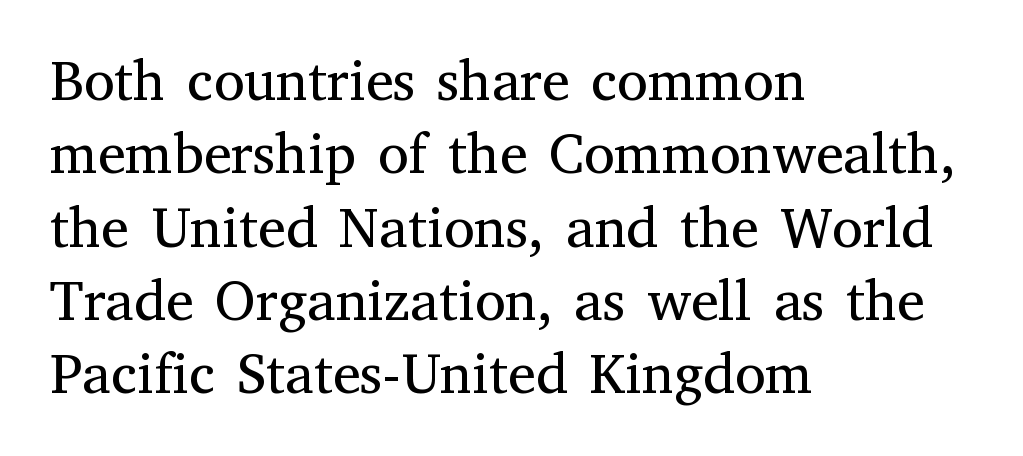
Q: Is the text bold? A: No.
Q: Is the text italic (slanted)? A: No, it is upright.
Q: Is the typeface a serif or a sans-serif typeface? A: Serif.
Q: Is the text underlined? A: No.
Q: How is the paragraph aligned? A: Left-aligned.
Q: Is the spacing between letters normal or unusually wide? A: Normal.
Q: Is the spacing between lines tight, normal or loose? A: Normal.
Q: Width (condensed, normal, or wide)? A: Normal.
Q: Stroke contrast? A: Medium.
Q: x-height? A: Medium.
Q: Monospaced? A: No.
